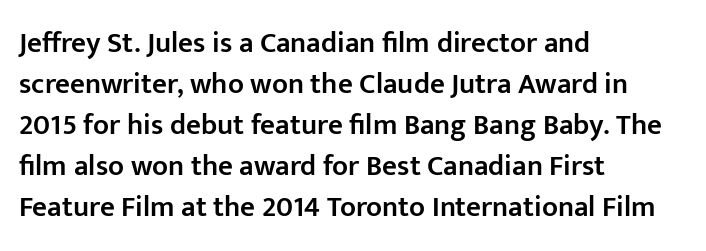
The image shows 29 px semibold sans-serif type, upright; set left-aligned, normal line spacing (1.41x), normal letter spacing, not underlined; low stroke contrast and a medium x-height.
